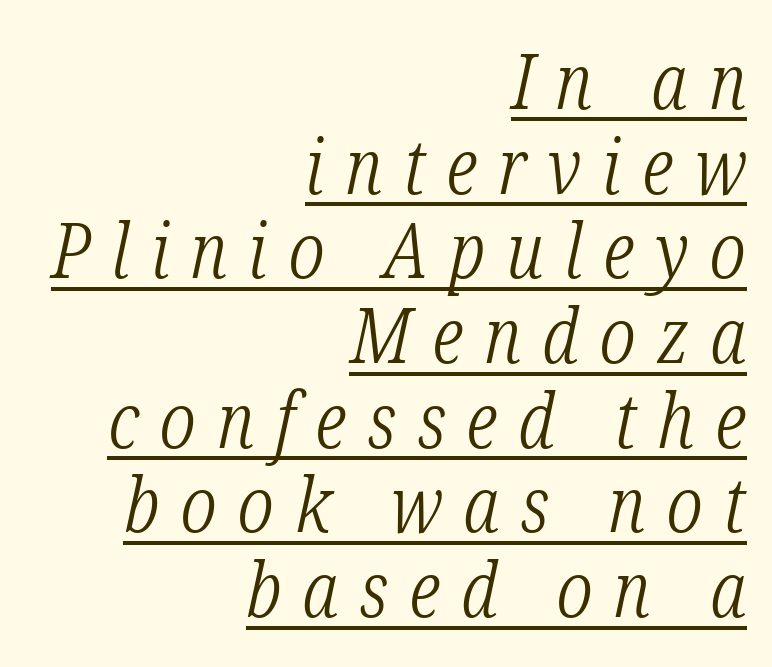
{"serif": "yes", "italic": "yes", "lean": "right", "slant_degrees": 12, "bold": "no", "weight": "light", "width": "condensed", "stroke_contrast": "low", "x_height": "medium", "monospaced": "no", "underline": "yes", "align": "right", "line_spacing": "tight", "line_spacing_ratio": 1.1, "letter_spacing": "wide", "letter_spacing_em": 0.27, "glyph_px": 77}
